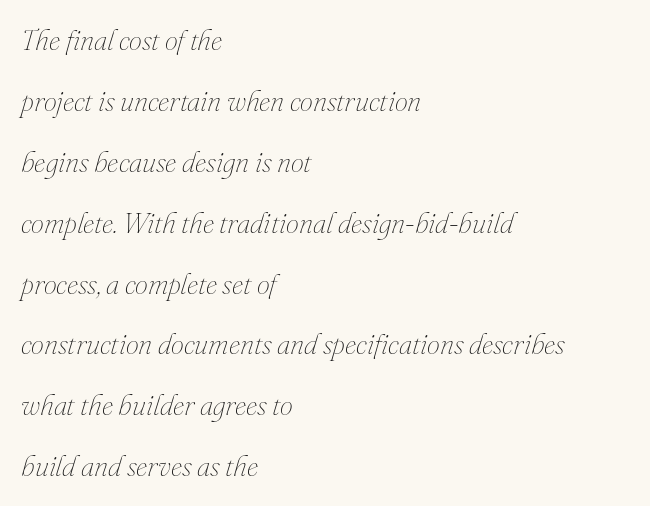
{"italic": "yes", "lean": "right", "slant_degrees": 16, "bold": "no", "weight": "thin", "width": "normal", "stroke_contrast": "medium", "x_height": "small", "monospaced": "no", "underline": "no", "align": "left", "line_spacing": "loose", "line_spacing_ratio": 2.1, "letter_spacing": "normal", "letter_spacing_em": 0.0, "glyph_px": 29}
